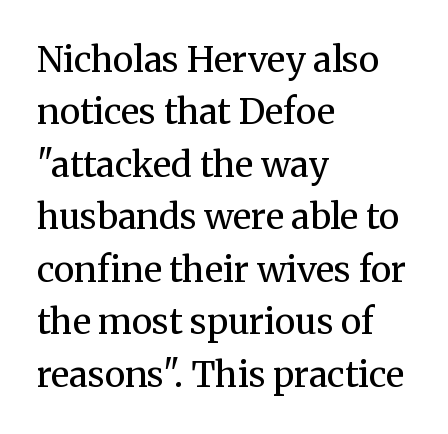
Q: Is the text bold? A: No.
Q: Is the text italic (slanted)? A: No, it is upright.
Q: Is the typeface a serif or a sans-serif typeface? A: Serif.
Q: Is the text underlined? A: No.
Q: How is the paragraph aligned? A: Left-aligned.
Q: Is the spacing between letters normal or unusually wide? A: Normal.
Q: Is the spacing between lines tight, normal or loose? A: Normal.
Q: Width (condensed, normal, or wide)? A: Normal.
Q: Stroke contrast? A: Medium.
Q: x-height? A: Medium.
Q: Monospaced? A: No.
